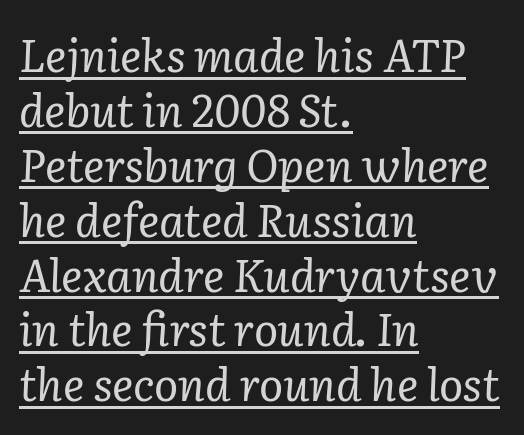
Does extra space separate the letters? No, they use regular spacing. The compositor pushed each line to the left boundary. Does a line run under the words? Yes, clearly. Is the type slanted? Yes — the strokes lean at a clear angle.
